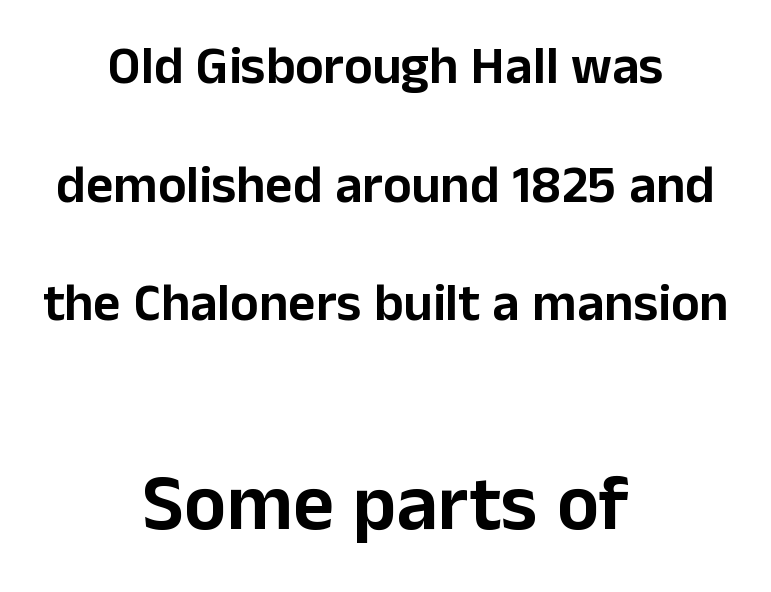
The image shows 79 px sans-serif type, upright; set centered, loose line spacing (2.24x), normal letter spacing, not underlined; the second (bottom) block is 1.49x larger; low stroke contrast and a medium x-height.
